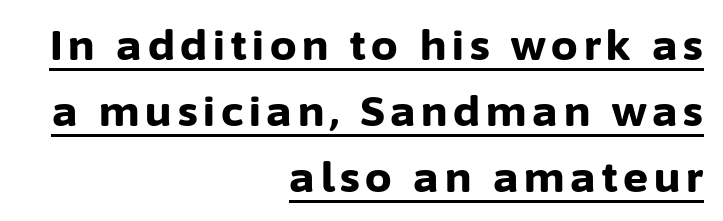
Q: Is the text bold? A: Yes.
Q: Is the text italic (slanted)? A: No, it is upright.
Q: Is the typeface a serif or a sans-serif typeface? A: Sans-serif.
Q: Is the text underlined? A: Yes.
Q: How is the paragraph aligned? A: Right-aligned.
Q: Is the spacing between lines tight, normal or loose? A: Normal.
Q: Width (condensed, normal, or wide)? A: Normal.
Q: Stroke contrast? A: Low.
Q: x-height? A: Medium.
Q: Monospaced? A: No.
